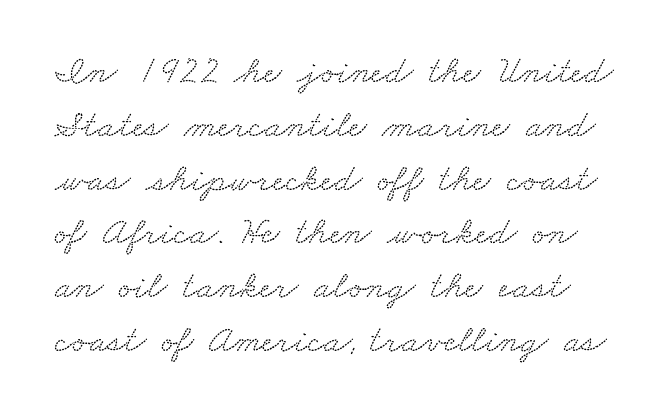
The image shows 39 px wide type; set normal line spacing (1.38x), normal letter spacing, not underlined; low stroke contrast and a small x-height.
